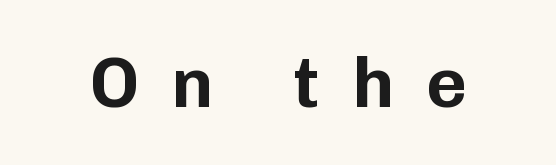
The zone under the glyphs is completely vacant. Think of a printed novel: that variable character pitch is what you see here. Honestly, the letter spacing is so wide it's the main thing you notice. Note: no serifs on the glyphs. Tall strokes in this sample are plumb rather than angled.
